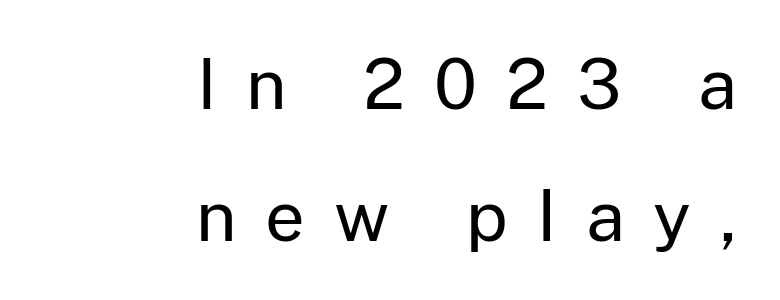
{"serif": "no", "italic": "no", "bold": "no", "weight": "regular", "width": "normal", "stroke_contrast": "low", "x_height": "medium", "monospaced": "no", "underline": "no", "align": "right", "line_spacing": "loose", "line_spacing_ratio": 1.91, "letter_spacing": "wide", "letter_spacing_em": 0.42, "glyph_px": 69}
